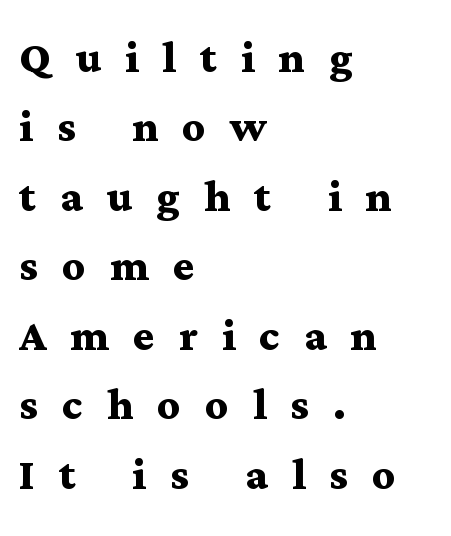
{"serif": "yes", "italic": "no", "bold": "yes", "weight": "semibold", "width": "wide", "stroke_contrast": "medium", "x_height": "medium", "monospaced": "no", "underline": "no", "align": "left", "line_spacing_ratio": 1.24, "letter_spacing": "wide", "letter_spacing_em": 0.43, "glyph_px": 56}
